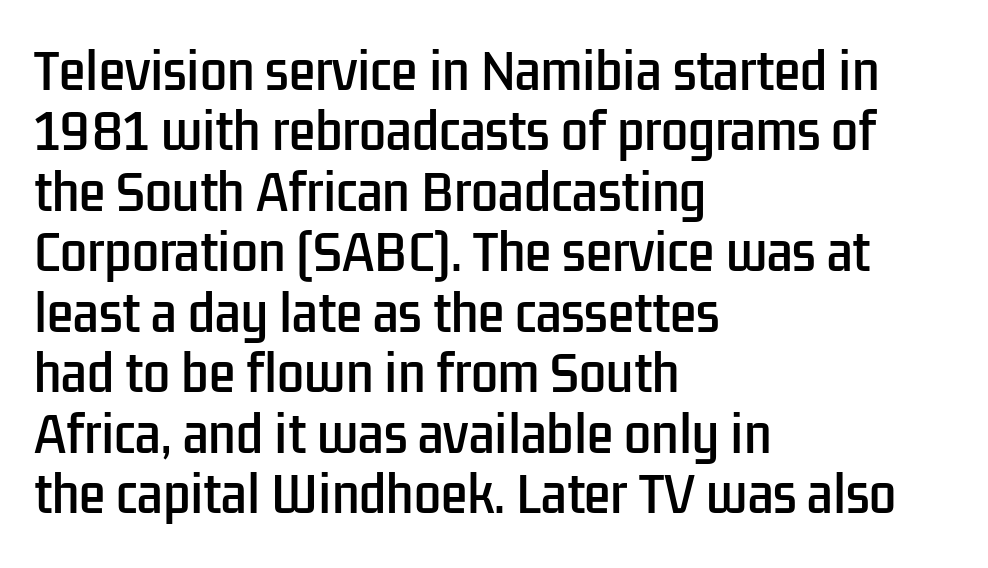
The image shows 48 px condensed sans-serif type, upright; set left-aligned, normal line spacing (1.26x), normal letter spacing, not underlined; low stroke contrast and a medium x-height.
